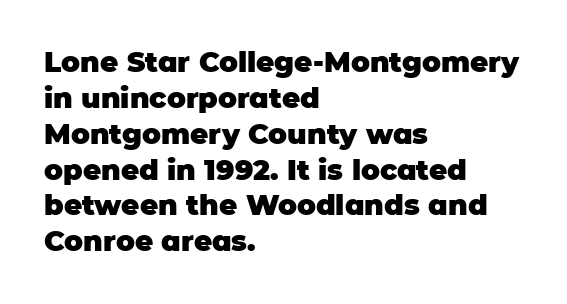
The image shows 28 px heavy sans-serif type, upright; set left-aligned, normal line spacing (1.28x), normal letter spacing, not underlined; low stroke contrast and a large x-height.
